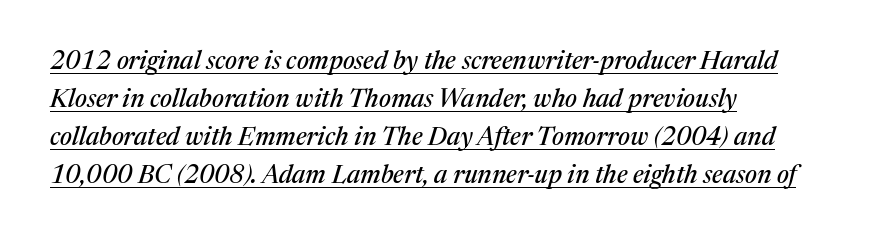
The image shows 25 px text type, italic (leaning right); set left-aligned, normal line spacing (1.52x), normal letter spacing, underlined.
